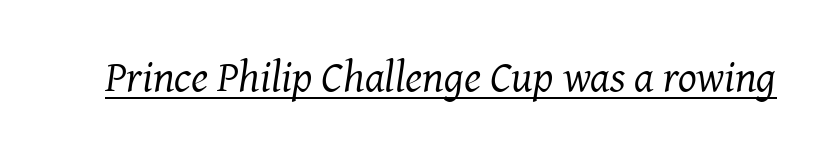
The font family rendered here belongs to the serif group. The font sits on the lighter half of the weight spectrum, regular included. Proportional: the letters do not fall into vertical columns. Here the glyphs are tracked normally, forming tight word shapes. Quick note: italic. Honestly, the underline is the first thing you notice here.
